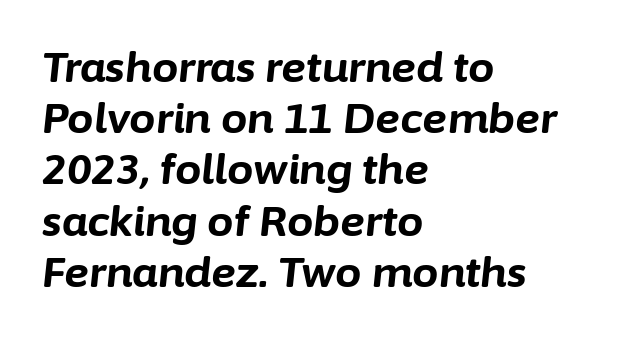
The image shows 42 px bold type, italic (leaning right); set left-aligned, line spacing 1.22x, normal letter spacing, not underlined; low stroke contrast and a medium x-height.
